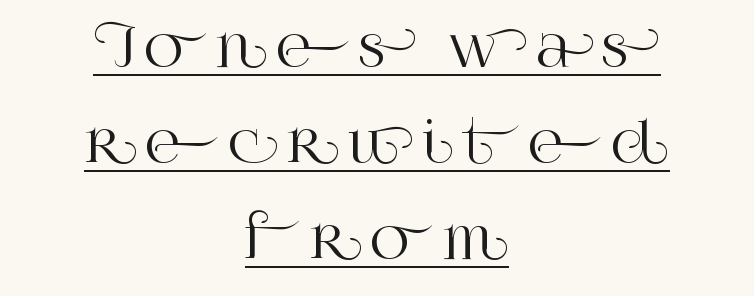
The image shows 54 px serif type, upright; set centered, line spacing 1.78x, underlined; high stroke contrast and a large x-height.
